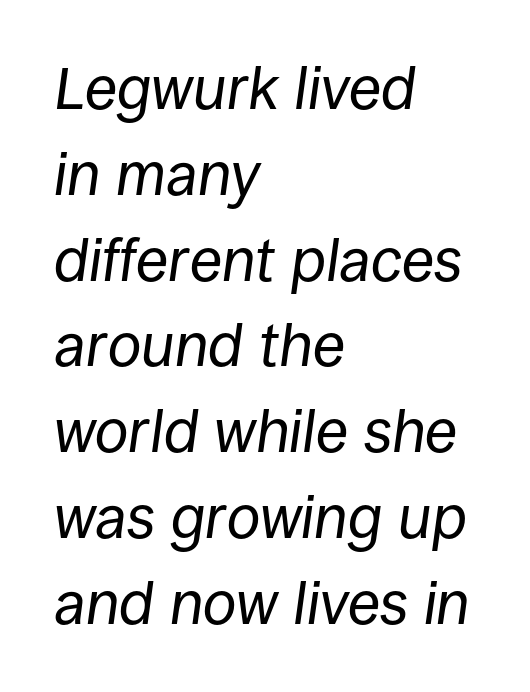
Q: Is the text bold? A: No.
Q: Is the text italic (slanted)? A: Yes, it leans right by about 8 degrees.
Q: Is the text underlined? A: No.
Q: How is the paragraph aligned? A: Left-aligned.
Q: Is the spacing between letters normal or unusually wide? A: Normal.
Q: Is the spacing between lines tight, normal or loose? A: Normal.
Q: Width (condensed, normal, or wide)? A: Normal.
Q: Stroke contrast? A: Low.
Q: x-height? A: Large.
Q: Monospaced? A: No.
